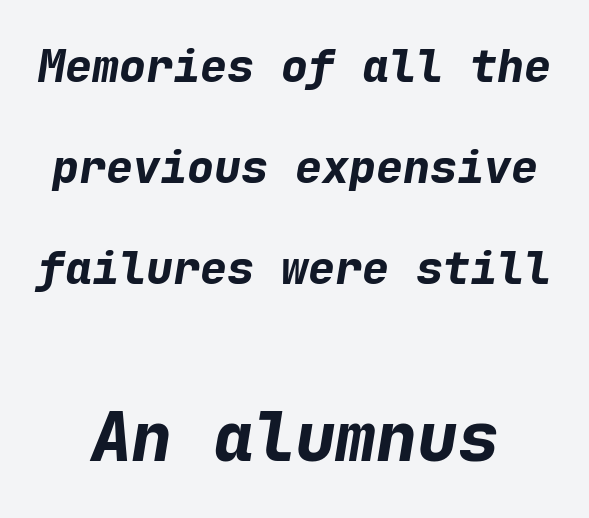
{"italic": "yes", "lean": "right", "slant_degrees": 9, "bold": "yes", "weight": "bold", "width": "normal", "stroke_contrast": "low", "x_height": "medium", "monospaced": "yes", "underline": "no", "align": "center", "line_spacing": "loose", "line_spacing_ratio": 2.24, "letter_spacing": "normal", "letter_spacing_em": 0.0, "larger_block": "second", "size_ratio": 1.51, "glyph_px": 68}
